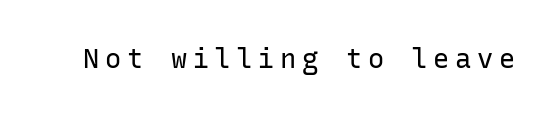
Q: Is the text bold? A: No.
Q: Is the text italic (slanted)? A: No, it is upright.
Q: Is the text underlined? A: No.
Q: Is the spacing between letters normal or unusually wide? A: Unusually wide.
